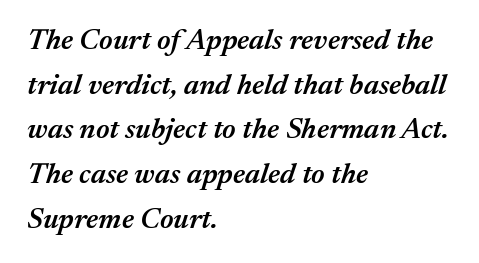
What's the leading like? Ordinary, nothing unusual. Spacing verdict: proportional, widths tailored to each character. The passage shown is semibold, sitting just below true bold. Clear beneath every line of the passage.
